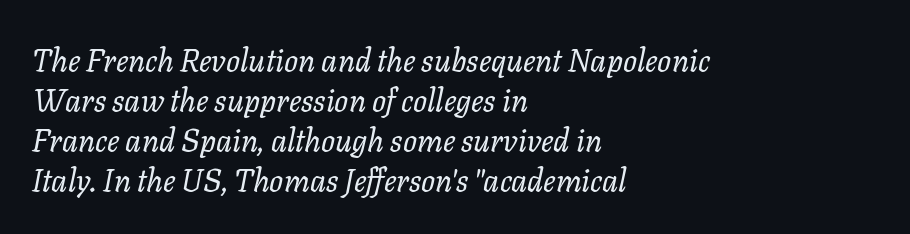
Q: Is the text bold? A: No.
Q: Is the text italic (slanted)? A: Yes, it leans right by about 11 degrees.
Q: Is the text underlined? A: No.
Q: How is the paragraph aligned? A: Left-aligned.
Q: Is the spacing between letters normal or unusually wide? A: Normal.
Q: Is the spacing between lines tight, normal or loose? A: Normal.
Q: Width (condensed, normal, or wide)? A: Normal.
Q: Stroke contrast? A: Low.
Q: x-height? A: Medium.
Q: Monospaced? A: No.
